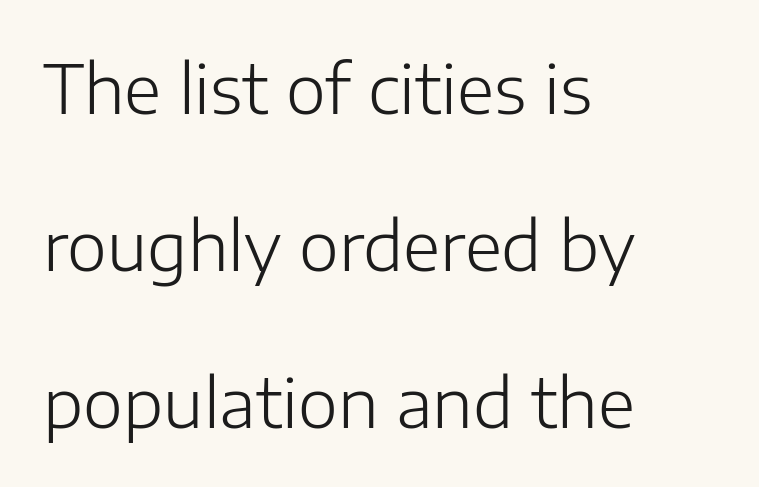
Honestly, there is no underline to notice here at all. The typeface has the unassuming heft of standard copy or less. I'd call this a sans setting — the letters go barefoot. You could call the tracking neutral — neither tight nor loose.
